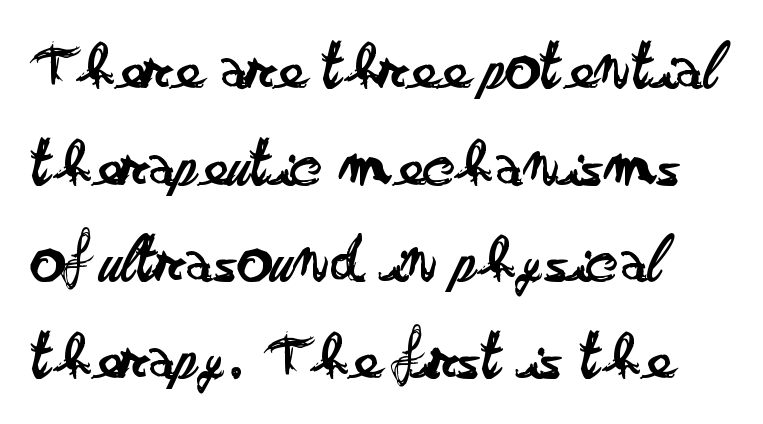
The image shows 70 px regular-weight, wide sans-serif type, upright; set left-aligned, normal line spacing (1.38x), normal letter spacing, not underlined; low stroke contrast and a small x-height.
